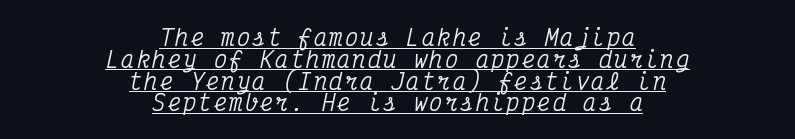
Q: Is the text italic (slanted)? A: Yes, it leans right by about 12 degrees.
Q: Is the text underlined? A: Yes.
Q: How is the paragraph aligned? A: Centered.
Q: Is the spacing between lines tight, normal or loose? A: Tight.
